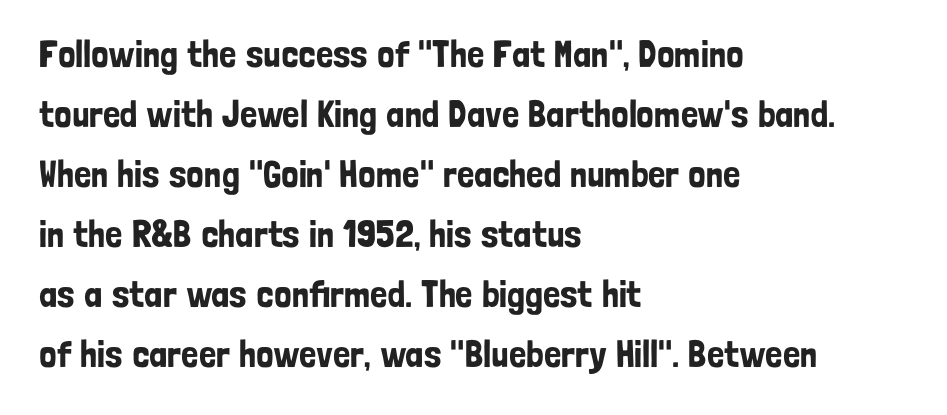
Q: Is the text italic (slanted)? A: No, it is upright.
Q: Is the typeface a serif or a sans-serif typeface? A: Sans-serif.
Q: Is the text underlined? A: No.
Q: How is the paragraph aligned? A: Left-aligned.
Q: Is the spacing between letters normal or unusually wide? A: Normal.
Q: Is the spacing between lines tight, normal or loose? A: Normal.
Q: Width (condensed, normal, or wide)? A: Condensed.
Q: Stroke contrast? A: Low.
Q: x-height? A: Medium.
Q: Monospaced? A: No.
